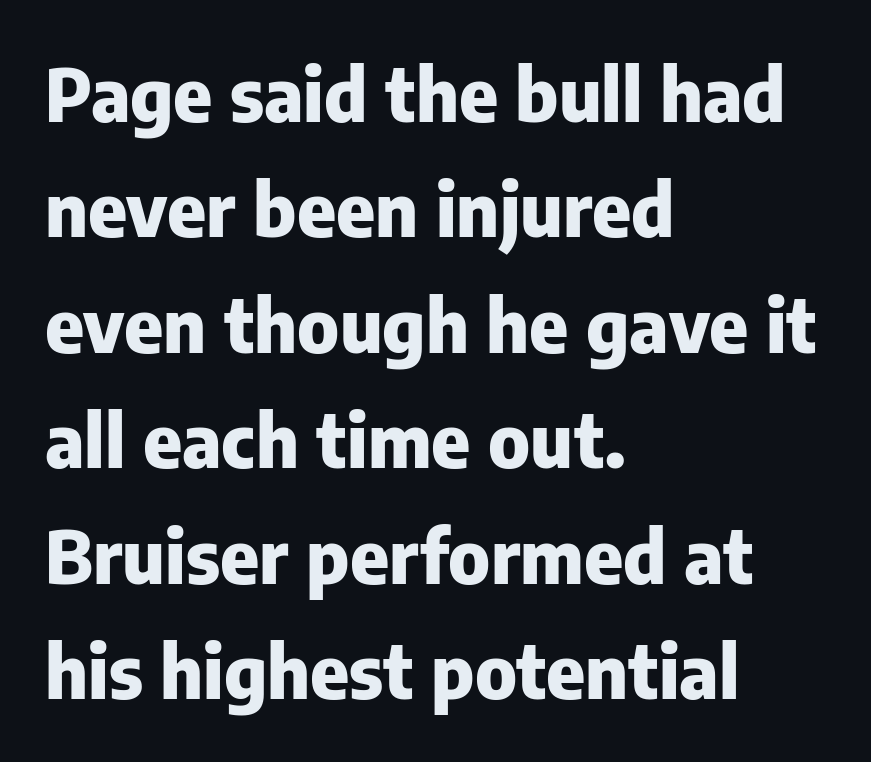
Q: Is the text bold? A: Yes.
Q: Is the text italic (slanted)? A: No, it is upright.
Q: Is the typeface a serif or a sans-serif typeface? A: Sans-serif.
Q: Is the text underlined? A: No.
Q: How is the paragraph aligned? A: Left-aligned.
Q: Is the spacing between letters normal or unusually wide? A: Normal.
Q: Is the spacing between lines tight, normal or loose? A: Normal.
Q: Width (condensed, normal, or wide)? A: Normal.
Q: Stroke contrast? A: Low.
Q: x-height? A: Medium.
Q: Monospaced? A: No.
